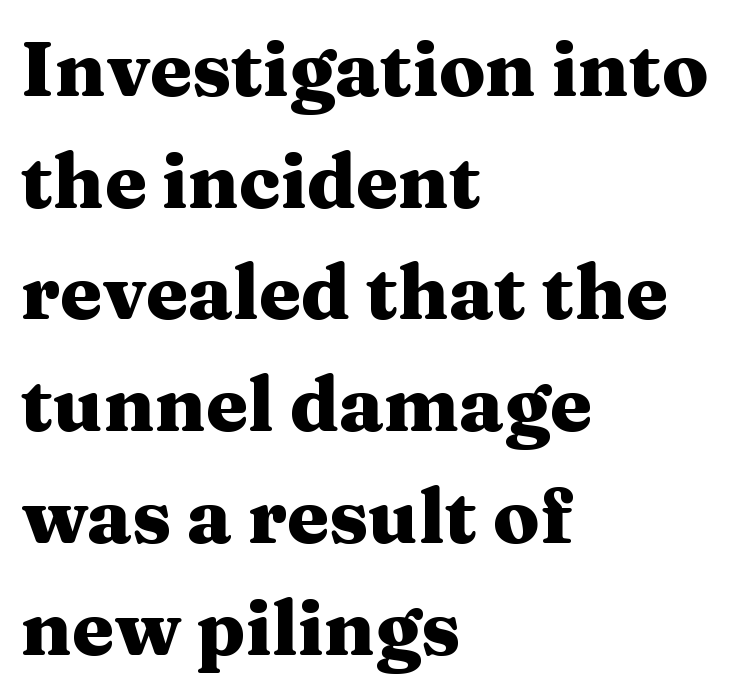
{"serif": "yes", "italic": "no", "bold": "yes", "weight": "heavy", "width": "wide", "stroke_contrast": "medium", "x_height": "medium", "monospaced": "no", "underline": "no", "align": "left", "line_spacing": "normal", "line_spacing_ratio": 1.47, "letter_spacing": "normal", "letter_spacing_em": 0.0, "glyph_px": 76}
